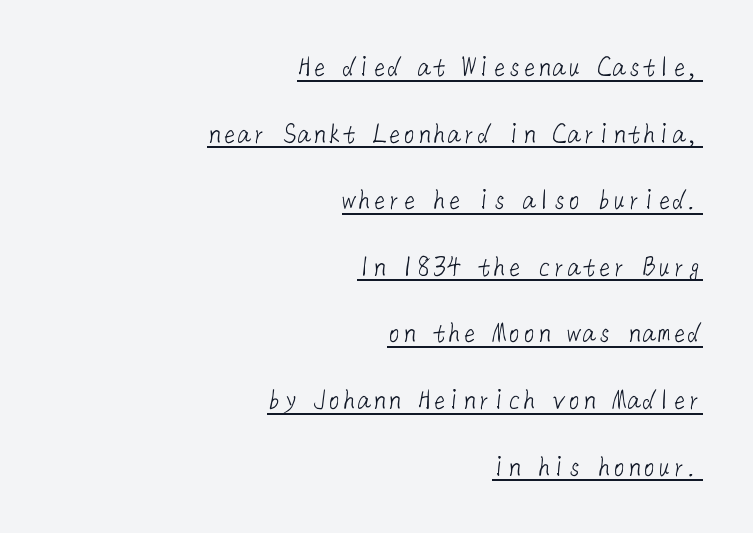
Weight: regular or lighter. You can tell from the bare stems that sans-serif type was used. Inter-character spacing is left at the font's built-in metrics. Descenders here cross a horizontal rule under the line.
